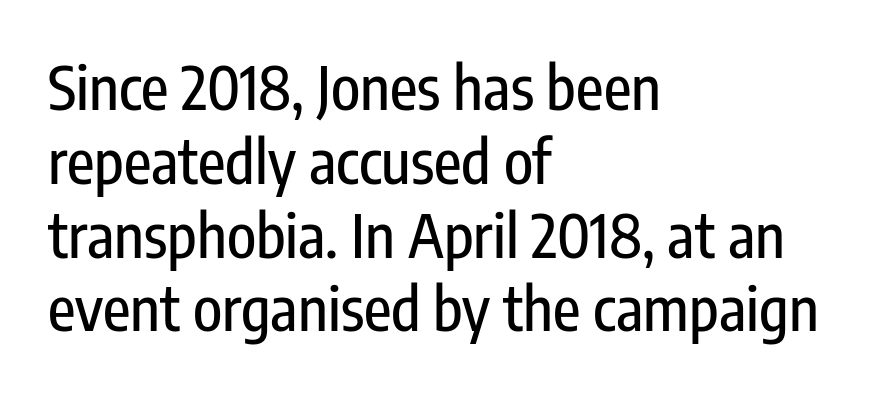
Compared with typical body copy, the letter spacing here is the same. The characters display no serif detailing; their extremities are plain. The type sits square on the baseline with zero lean. Short and long lines alike share a common starting point at left.
